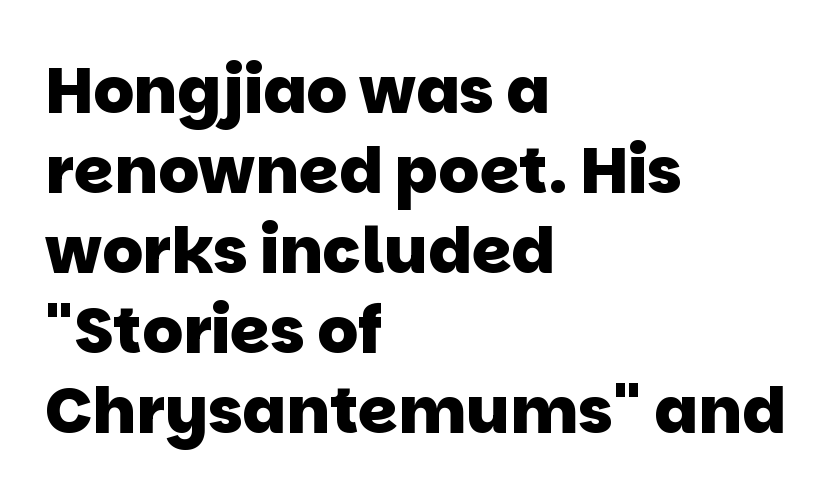
The image shows 64 px heavy sans-serif type; set left-aligned, normal line spacing (1.25x), normal letter spacing, not underlined; low stroke contrast and a large x-height.
